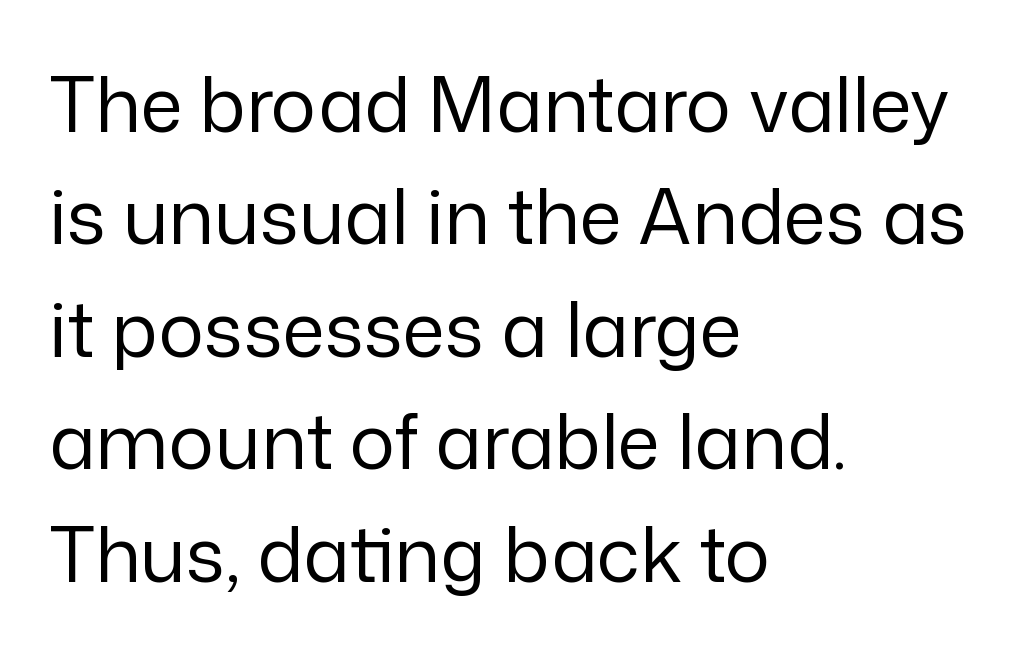
{"serif": "no", "italic": "no", "bold": "no", "weight": "regular", "width": "normal", "stroke_contrast": "low", "x_height": "medium", "monospaced": "no", "underline": "no", "align": "left", "line_spacing": "normal", "line_spacing_ratio": 1.48, "letter_spacing": "normal", "letter_spacing_em": 0.0, "glyph_px": 76}
